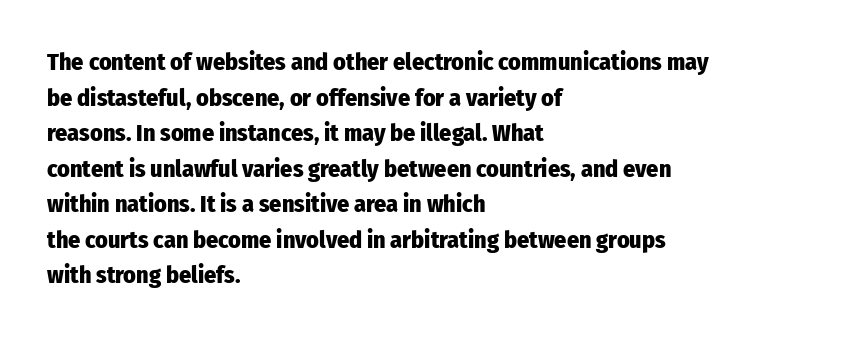
Its strokes are broad and dark, the hallmark of bold type. Short and long lines alike share a common starting point at left. Reading down the column, the eye jumps a familiar distance to each next line. Bare-footed words on every line.
